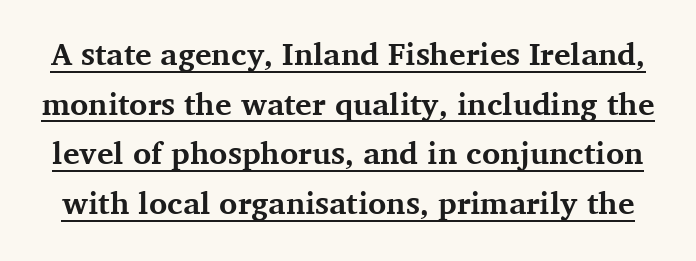
The image shows 31 px bold serif type, upright; set normal line spacing (1.6x), normal letter spacing, underlined; medium stroke contrast and a medium x-height.
